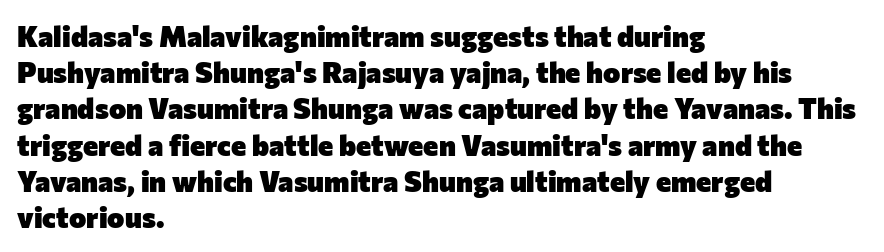
{"serif": "no", "italic": "no", "bold": "yes", "weight": "heavy", "width": "normal", "stroke_contrast": "low", "x_height": "medium", "monospaced": "no", "underline": "no", "align": "left", "line_spacing": "normal", "line_spacing_ratio": 1.25, "letter_spacing": "normal", "letter_spacing_em": 0.0, "glyph_px": 29}
